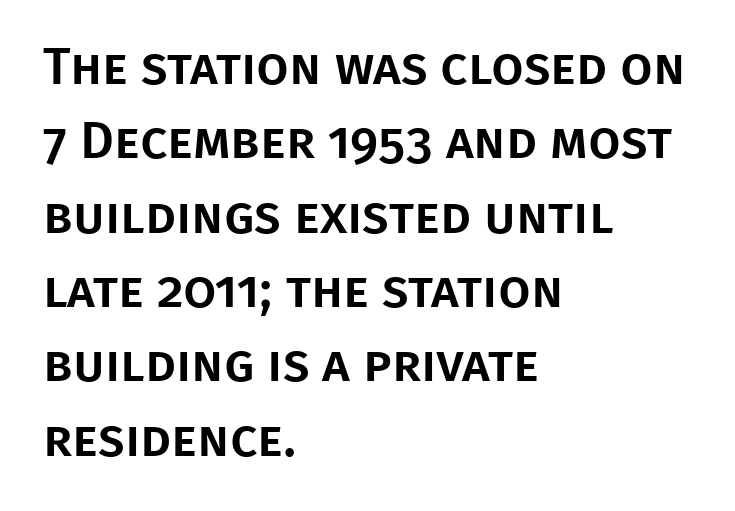
The image shows 52 px sans-serif type, upright; set left-aligned, normal line spacing (1.43x), normal letter spacing, not underlined; low stroke contrast and a large x-height.
